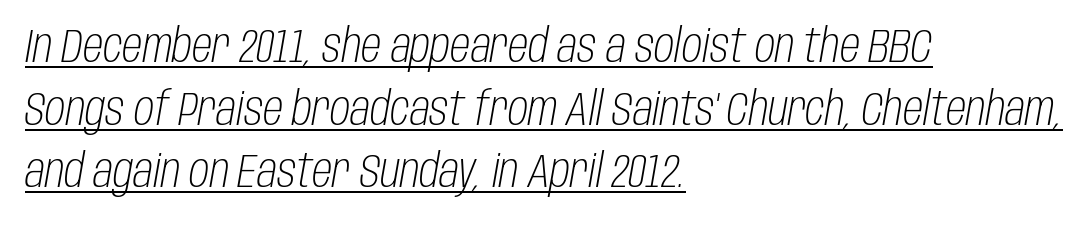
{"italic": "yes", "lean": "right", "slant_degrees": 10, "bold": "no", "weight": "light", "width": "condensed", "stroke_contrast": "low", "x_height": "large", "monospaced": "no", "underline": "yes", "align": "left", "line_spacing": "normal", "line_spacing_ratio": 1.36, "letter_spacing": "normal", "letter_spacing_em": 0.0, "glyph_px": 46}
